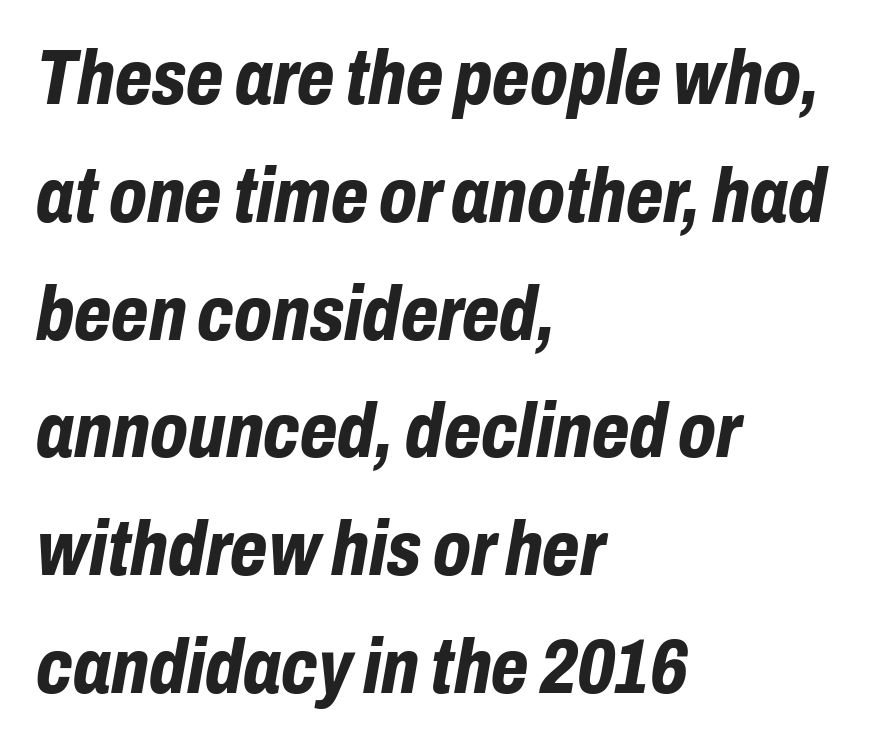
{"italic": "yes", "lean": "right", "slant_degrees": 10, "bold": "yes", "weight": "bold", "width": "condensed", "stroke_contrast": "low", "x_height": "medium", "monospaced": "no", "underline": "no", "align": "left", "line_spacing": "normal", "line_spacing_ratio": 1.53, "letter_spacing": "normal", "letter_spacing_em": 0.0, "glyph_px": 77}
